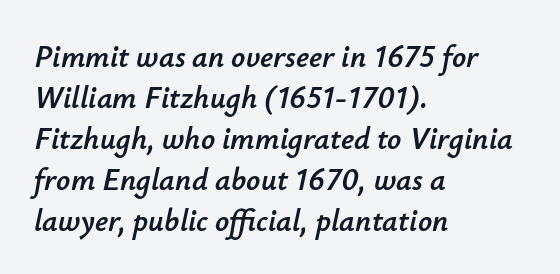
Q: Is the text italic (slanted)? A: Yes, it leans right by about 12 degrees.
Q: Is the text underlined? A: No.
Q: How is the paragraph aligned? A: Left-aligned.
Q: Is the spacing between letters normal or unusually wide? A: Normal.
Q: Is the spacing between lines tight, normal or loose? A: Normal.
Q: Width (condensed, normal, or wide)? A: Normal.
Q: Stroke contrast? A: Low.
Q: x-height? A: Small.
Q: Monospaced? A: No.
